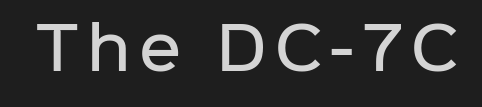
Looks like regular typesetting: each glyph gets only the width it needs. Grotesque or geometric, the face here clearly has no serifs. Italic? Not at all — the glyphs are vertical. Lines of text with bare space underneath.
